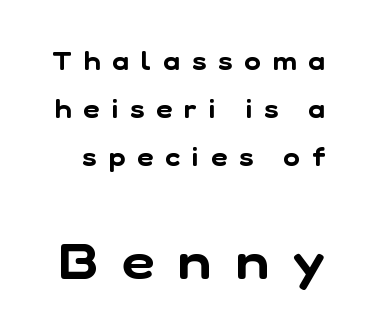
{"serif": "no", "width": "normal", "stroke_contrast": "low", "x_height": "medium", "monospaced": "no", "underline": "no", "line_spacing": "loose", "line_spacing_ratio": 1.93, "letter_spacing": "wide", "letter_spacing_em": 0.49, "larger_block": "second", "size_ratio": 2.0, "glyph_px": 50}
